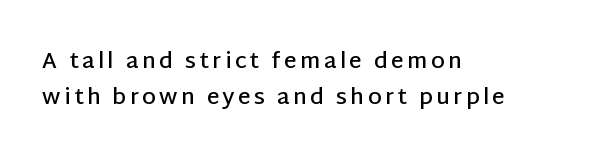
The image shows 22 px text type, upright; set left-aligned, normal line spacing (1.63x), not underlined.
